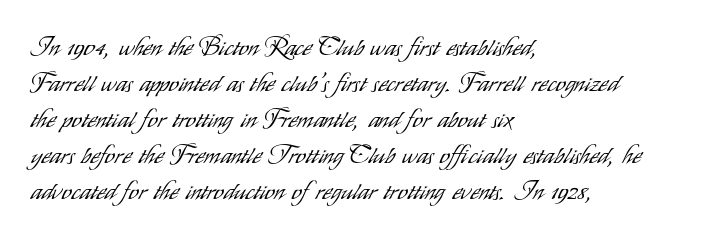
{"bold": "no", "underline": "no", "align": "left", "line_spacing": "normal", "line_spacing_ratio": 1.44, "letter_spacing": "normal", "letter_spacing_em": 0.0, "glyph_px": 25}
